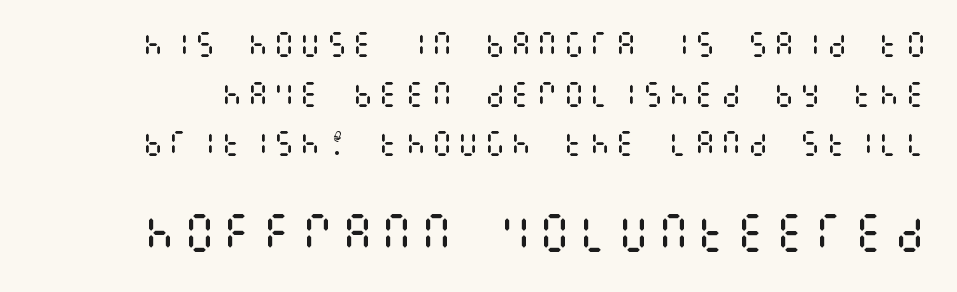
Q: Is the text bold? A: No.
Q: Is the text italic (slanted)? A: No, it is upright.
Q: Is the text underlined? A: No.
Q: Which block of text is set in a larger size, the first (top) or the second (bottom)? A: The second (bottom) one.
Q: Width (condensed, normal, or wide)? A: Condensed.
Q: Stroke contrast? A: Medium.
Q: x-height? A: Large.
